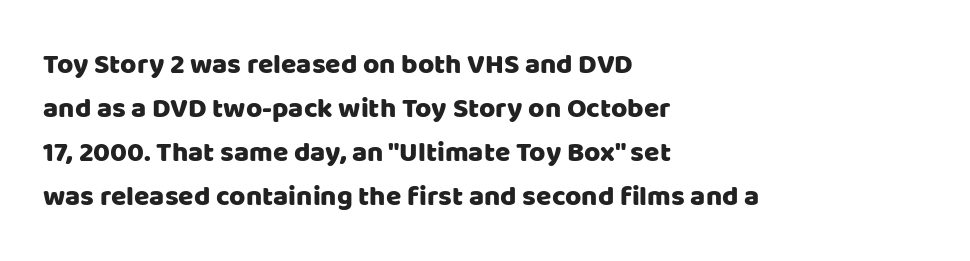
The image shows 28 px sans-serif type, upright; set left-aligned, normal line spacing (1.57x), normal letter spacing, not underlined; low stroke contrast and a large x-height.
